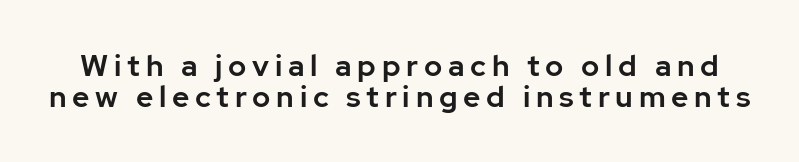
It's the straight-up-and-down kind of type. The vertical gap from one line to the next is small. Beneath every word, the page is bare. These lines are composed in type without serifs. Note the varied advance widths — an 'i' is clearly narrower than an 'm'.
